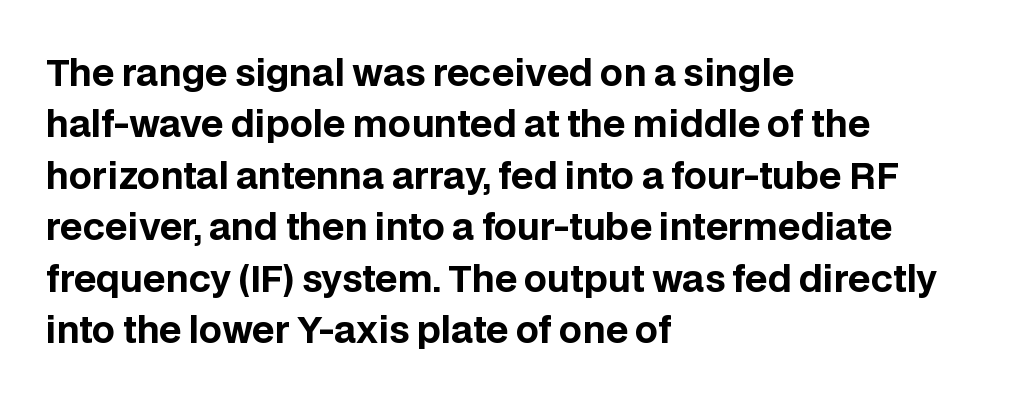
{"serif": "no", "italic": "no", "bold": "yes", "weight": "bold", "width": "normal", "stroke_contrast": "low", "x_height": "large", "monospaced": "no", "underline": "no", "align": "left", "line_spacing": "normal", "line_spacing_ratio": 1.43, "letter_spacing": "normal", "letter_spacing_em": 0.0, "glyph_px": 36}
